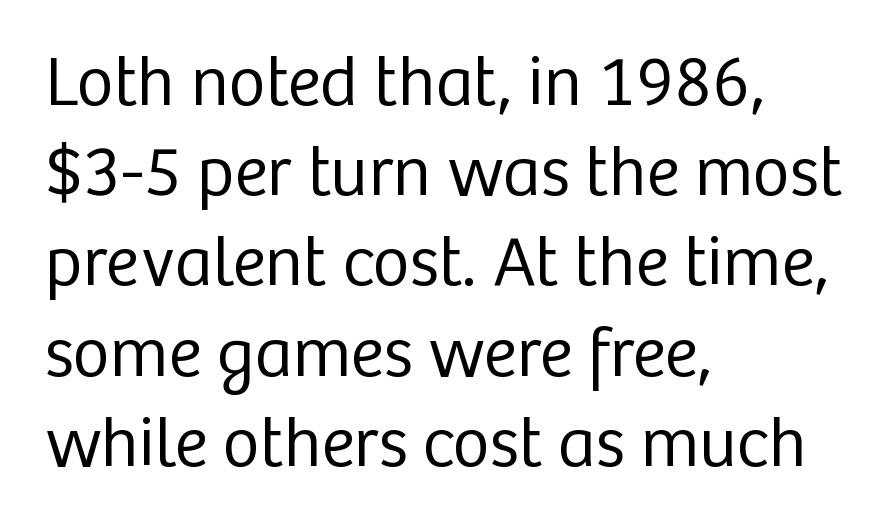
You could not count columns in this text — the font is proportionally spaced. Nothing sits at the stroke ends, so this counts as sans-serif. The designer left line spacing at the default. A light-to-regular cut is what we see here. Ordinary non-slanted type is in use. Check the space under the baseline: it is left empty.
